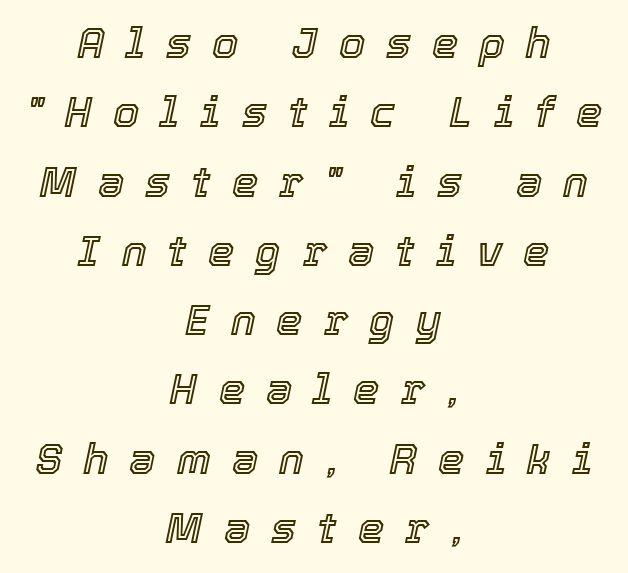
Q: Is the text italic (slanted)? A: Yes, it leans right by about 12 degrees.
Q: Is the text underlined? A: No.
Q: How is the paragraph aligned? A: Centered.
Q: Is the spacing between letters normal or unusually wide? A: Unusually wide.
Q: Is the spacing between lines tight, normal or loose? A: Normal.
Q: Width (condensed, normal, or wide)? A: Normal.
Q: x-height? A: Medium.
Q: Monospaced? A: No.
